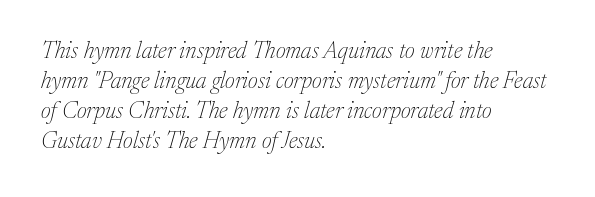
The paragraph has a hard left edge and a soft right edge. What's the leading like? Ordinary, nothing unusual. The axis of the letterforms is tilted away from vertical. The line texture is even and compact thanks to regular tracking. Compared with a typical body face, this is equally light or lighter still.
